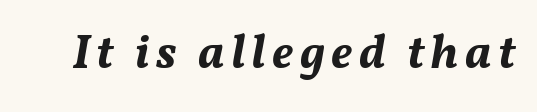
Q: Is the text bold? A: Yes.
Q: Is the text italic (slanted)? A: Yes, it leans right by about 11 degrees.
Q: Is the text underlined? A: No.
Q: Width (condensed, normal, or wide)? A: Normal.
Q: Stroke contrast? A: Medium.
Q: x-height? A: Medium.
Q: Monospaced? A: No.
